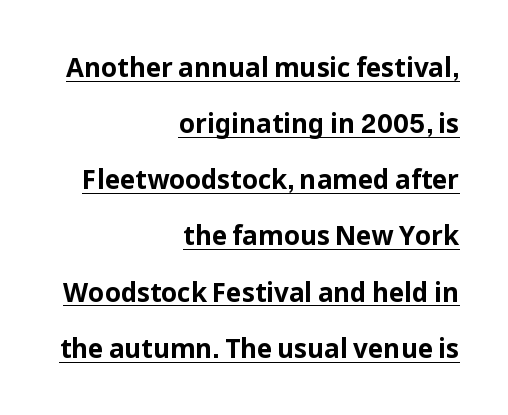
Q: Is the text bold? A: Yes.
Q: Is the text italic (slanted)? A: No, it is upright.
Q: Is the text underlined? A: Yes.
Q: How is the paragraph aligned? A: Right-aligned.
Q: Is the spacing between letters normal or unusually wide? A: Normal.
Q: Is the spacing between lines tight, normal or loose? A: Loose.
